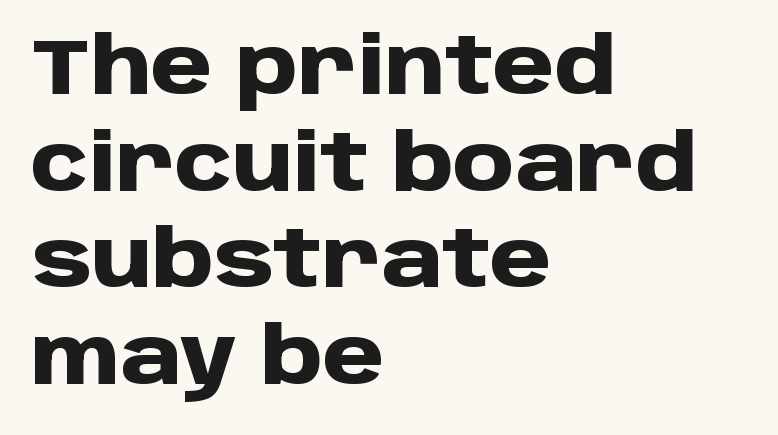
The image shows 78 px heavy sans-serif type, upright; set left-aligned, line spacing 1.24x, normal letter spacing, not underlined; low stroke contrast and a large x-height.
